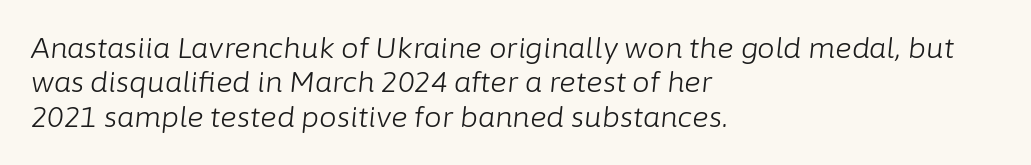
{"italic": "yes", "lean": "right", "slant_degrees": 6, "bold": "no", "weight": "light", "width": "normal", "stroke_contrast": "low", "x_height": "medium", "monospaced": "no", "underline": "no", "align": "left", "line_spacing_ratio": 1.23, "letter_spacing": "normal", "letter_spacing_em": 0.0, "glyph_px": 28}
